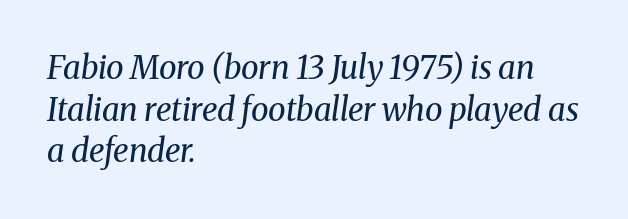
Q: Is the text bold? A: No.
Q: Is the text italic (slanted)? A: Yes, it leans right by about 8 degrees.
Q: Is the typeface a serif or a sans-serif typeface? A: Serif.
Q: Is the text underlined? A: No.
Q: How is the paragraph aligned? A: Left-aligned.
Q: Is the spacing between letters normal or unusually wide? A: Normal.
Q: Is the spacing between lines tight, normal or loose? A: Normal.
Q: Width (condensed, normal, or wide)? A: Normal.
Q: Stroke contrast? A: Medium.
Q: x-height? A: Medium.
Q: Monospaced? A: No.
